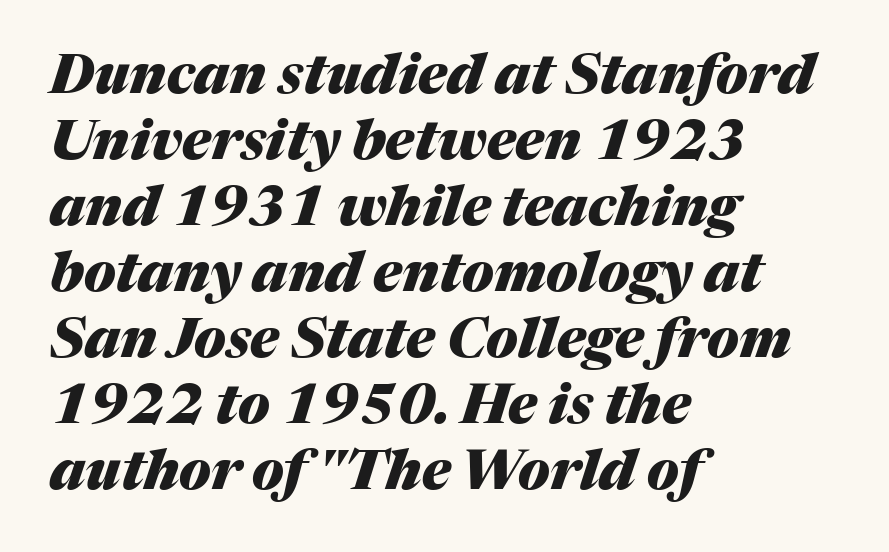
{"italic": "yes", "lean": "right", "slant_degrees": 17, "bold": "yes", "weight": "heavy", "width": "normal", "stroke_contrast": "medium", "x_height": "medium", "monospaced": "no", "underline": "no", "align": "left", "line_spacing_ratio": 1.2, "letter_spacing": "normal", "letter_spacing_em": 0.0, "glyph_px": 55}
